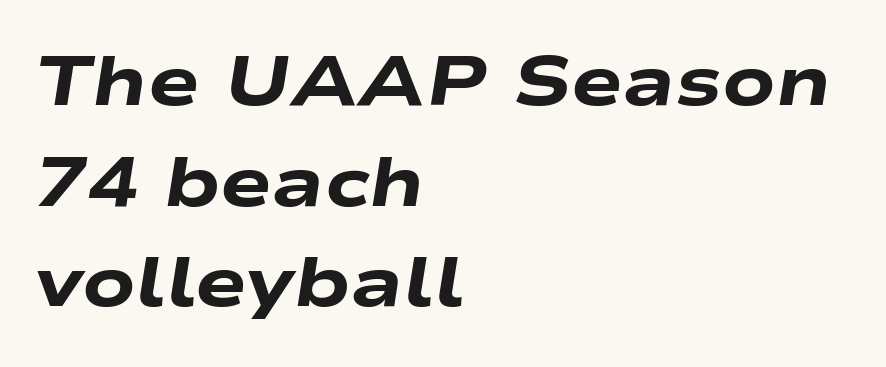
The image shows 69 px heavy, wide type, italic (leaning right); set left-aligned, normal line spacing (1.46x), normal letter spacing, not underlined; low stroke contrast and a medium x-height.
